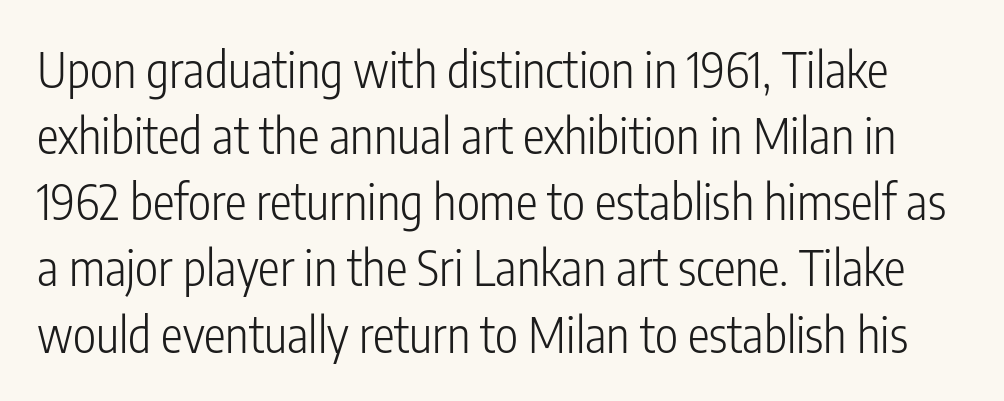
Note the varied advance widths — an 'i' is clearly narrower than an 'm'. The space directly below the letters is spotless. The lettering stays uniformly vertical, giving the passage a roman look. The lines sit at an ordinary, default distance from one another.
